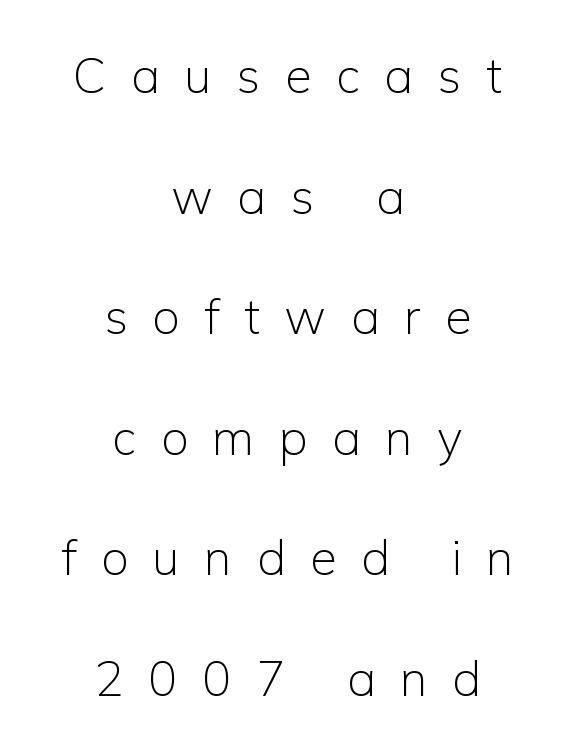
The image shows 49 px light sans-serif type, upright; set centered, loose line spacing (2.46x), unusually wide letter spacing (+0.5 em), not underlined; low stroke contrast and a medium x-height.
